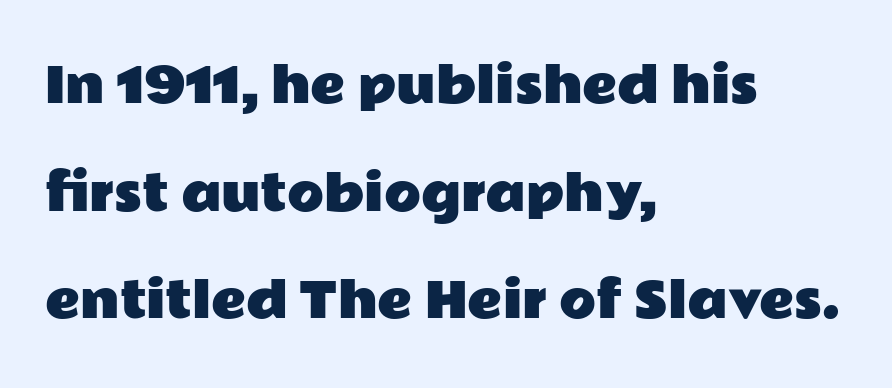
The image shows 48 px wide sans-serif type, upright; set left-aligned, loose line spacing (2.24x), normal letter spacing, not underlined; low stroke contrast and a medium x-height.
